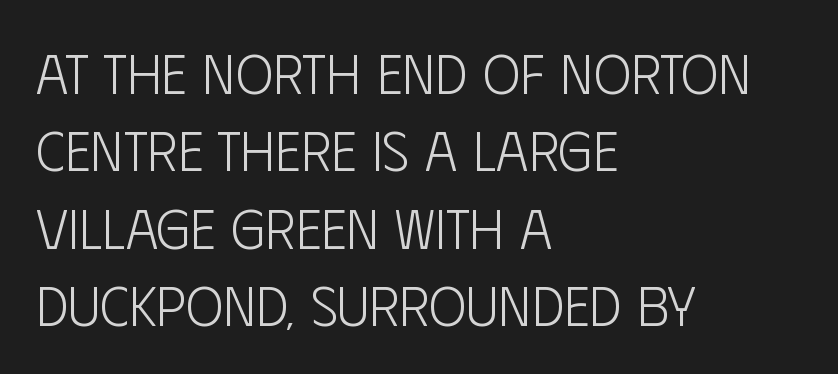
{"serif": "no", "italic": "no", "bold": "no", "weight": "light", "width": "condensed", "stroke_contrast": "low", "x_height": "large", "monospaced": "no", "underline": "no", "align": "left", "line_spacing": "normal", "line_spacing_ratio": 1.38, "letter_spacing": "normal", "letter_spacing_em": 0.0, "glyph_px": 56}
